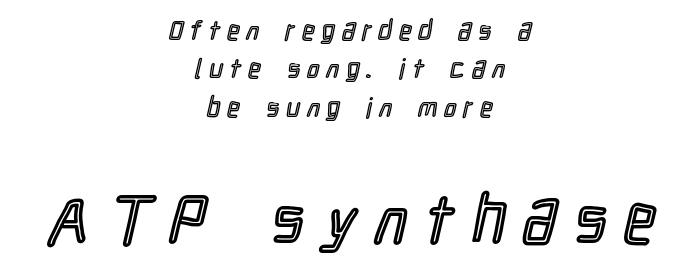
{"width": "condensed", "x_height": "medium", "monospaced": "no", "underline": "no", "align": "center", "line_spacing": "normal", "line_spacing_ratio": 1.42, "letter_spacing": "wide", "letter_spacing_em": 0.27, "larger_block": "second", "size_ratio": 2.52, "glyph_px": 68}
